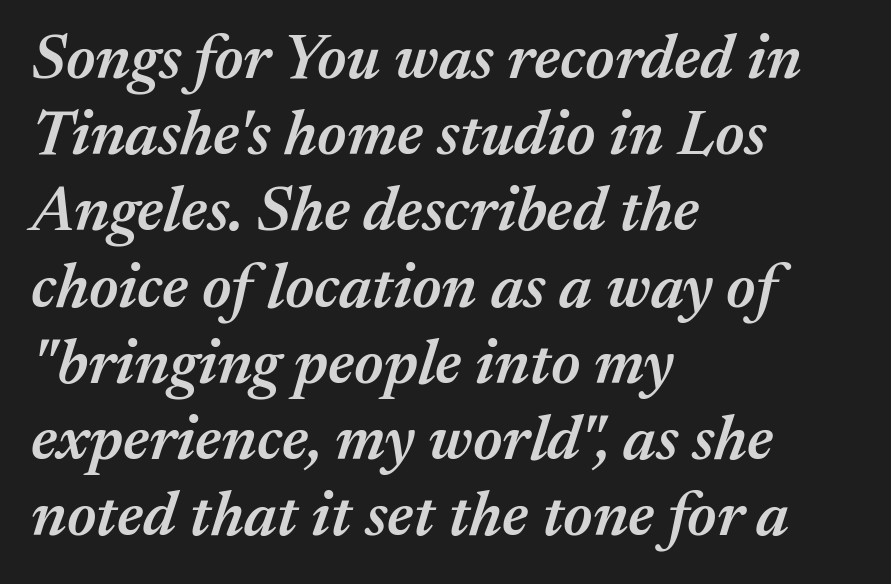
Q: Is the text bold? A: Semi-bold.
Q: Is the text italic (slanted)? A: Yes, it leans right by about 17 degrees.
Q: Is the text underlined? A: No.
Q: How is the paragraph aligned? A: Left-aligned.
Q: Is the spacing between letters normal or unusually wide? A: Normal.
Q: Width (condensed, normal, or wide)? A: Normal.
Q: Stroke contrast? A: Medium.
Q: x-height? A: Medium.
Q: Monospaced? A: No.
